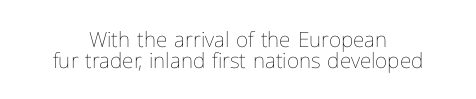
The image shows 21 px text type, upright; set centered, tight line spacing (0.99x), normal letter spacing, not underlined.
